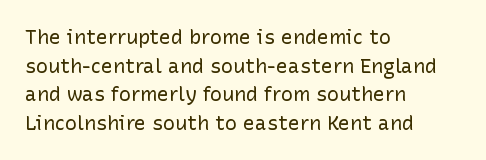
{"italic": "no", "bold": "no", "underline": "no", "align": "left", "line_spacing": "normal", "line_spacing_ratio": 1.43, "letter_spacing": "normal", "letter_spacing_em": 0.0, "glyph_px": 20}
